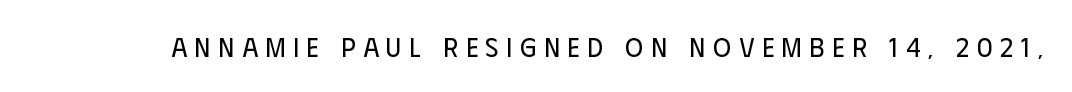
{"italic": "no", "bold": "no", "underline": "no", "letter_spacing": "wide", "letter_spacing_em": 0.29, "glyph_px": 27}
